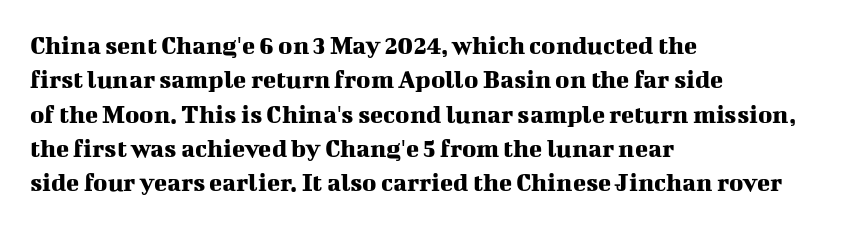
{"italic": "no", "underline": "no", "align": "left", "line_spacing": "normal", "line_spacing_ratio": 1.27, "letter_spacing": "normal", "letter_spacing_em": 0.0, "glyph_px": 27}
